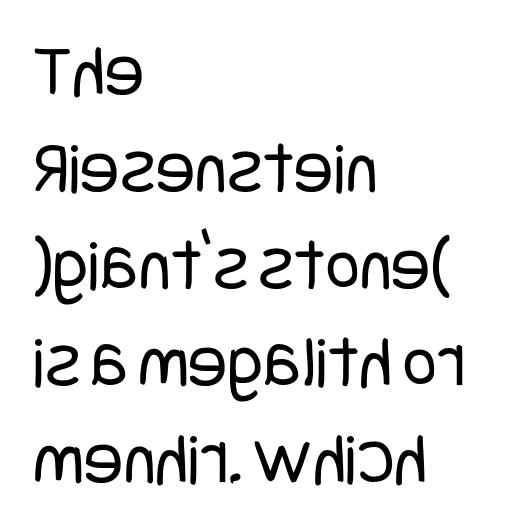
Q: Is the text bold? A: No.
Q: Is the text italic (slanted)? A: No, it is upright.
Q: Is the typeface a serif or a sans-serif typeface? A: Sans-serif.
Q: Is the text underlined? A: No.
Q: How is the paragraph aligned? A: Left-aligned.
Q: Is the spacing between letters normal or unusually wide? A: Normal.
Q: Is the spacing between lines tight, normal or loose? A: Normal.
Q: Width (condensed, normal, or wide)? A: Condensed.
Q: Stroke contrast? A: Low.
Q: x-height? A: Large.
